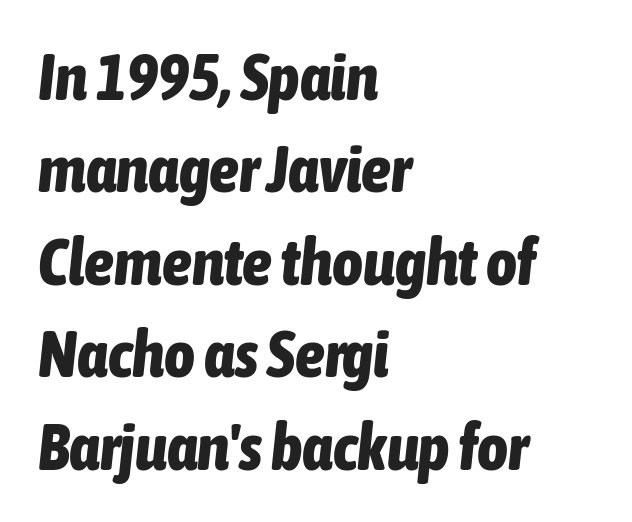
{"italic": "yes", "lean": "right", "slant_degrees": 6, "bold": "yes", "weight": "bold", "width": "condensed", "stroke_contrast": "low", "x_height": "medium", "monospaced": "no", "underline": "no", "align": "left", "line_spacing": "normal", "line_spacing_ratio": 1.4, "letter_spacing": "normal", "letter_spacing_em": 0.0, "glyph_px": 66}
